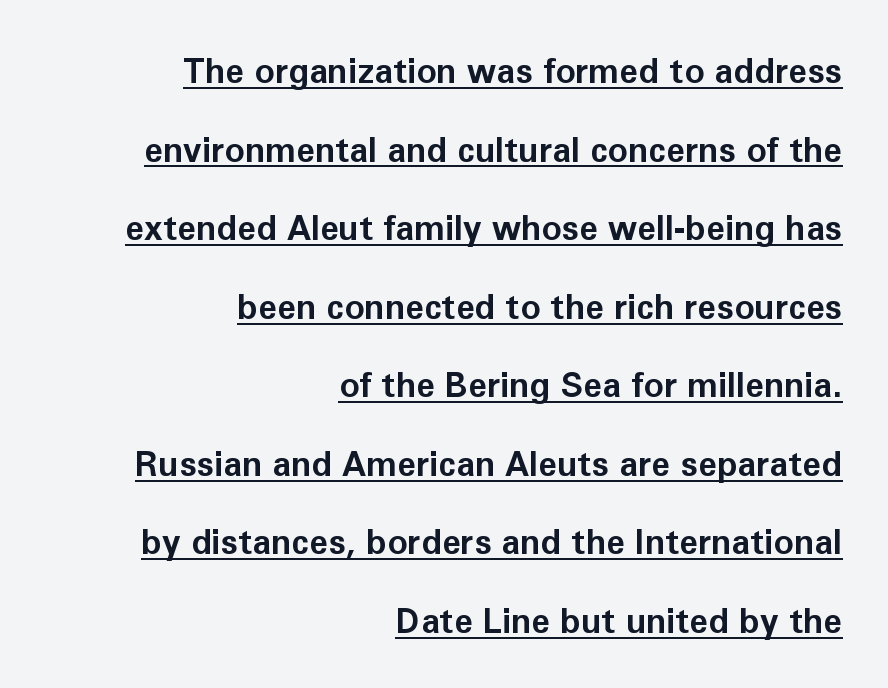
The image shows 34 px bold sans-serif type, upright; set right-aligned, loose line spacing (2.31x), normal letter spacing, underlined; low stroke contrast and a medium x-height.
